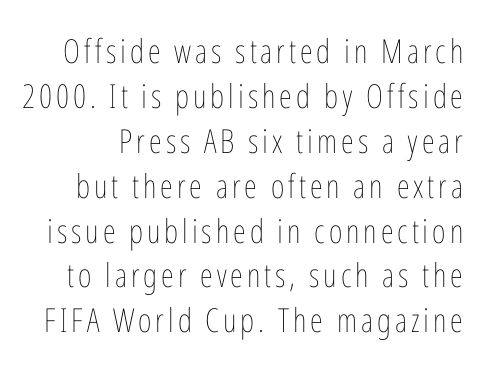
{"italic": "no", "bold": "no", "weight": "thin", "width": "condensed", "stroke_contrast": "low", "x_height": "medium", "monospaced": "no", "underline": "no", "line_spacing": "normal", "line_spacing_ratio": 1.36, "glyph_px": 33}
